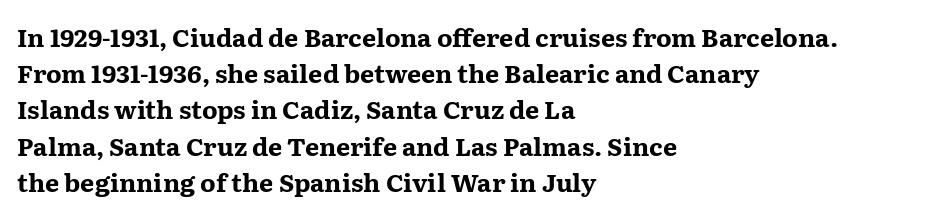
{"italic": "no", "bold": "yes", "underline": "no", "align": "left", "line_spacing": "normal", "line_spacing_ratio": 1.45, "letter_spacing": "normal", "letter_spacing_em": 0.0, "glyph_px": 25}
